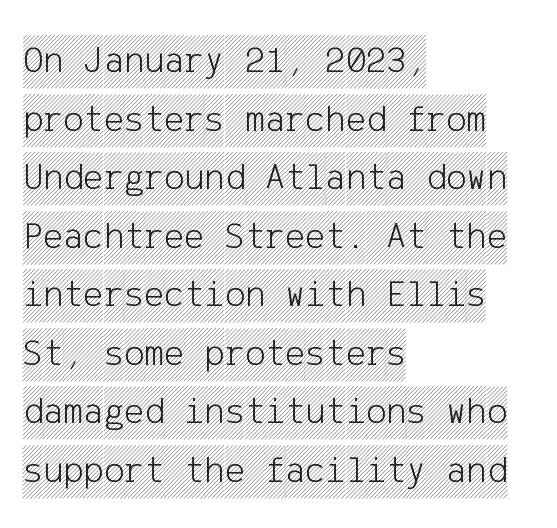
{"italic": "no", "width": "condensed", "x_height": "large", "underline": "no", "align": "left", "line_spacing": "normal", "line_spacing_ratio": 1.54, "letter_spacing": "normal", "letter_spacing_em": 0.0, "glyph_px": 38}
